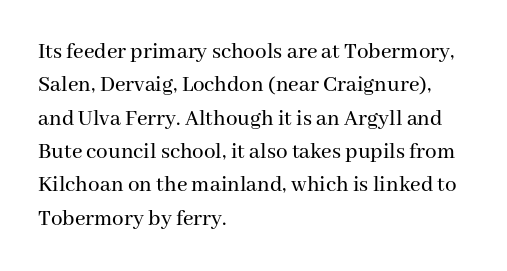
{"italic": "no", "underline": "no", "align": "left", "line_spacing": "normal", "line_spacing_ratio": 1.45, "letter_spacing": "normal", "letter_spacing_em": 0.0, "glyph_px": 23}
